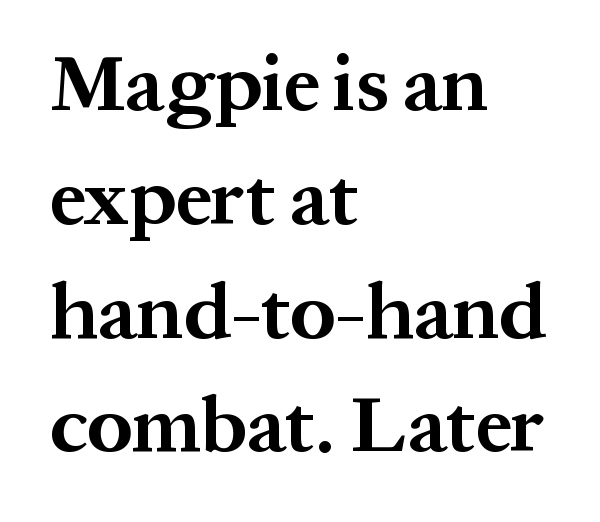
Q: Is the text bold? A: Yes.
Q: Is the text italic (slanted)? A: No, it is upright.
Q: Is the typeface a serif or a sans-serif typeface? A: Serif.
Q: Is the text underlined? A: No.
Q: How is the paragraph aligned? A: Left-aligned.
Q: Is the spacing between letters normal or unusually wide? A: Normal.
Q: Is the spacing between lines tight, normal or loose? A: Normal.
Q: Width (condensed, normal, or wide)? A: Normal.
Q: Stroke contrast? A: Medium.
Q: x-height? A: Medium.
Q: Monospaced? A: No.
